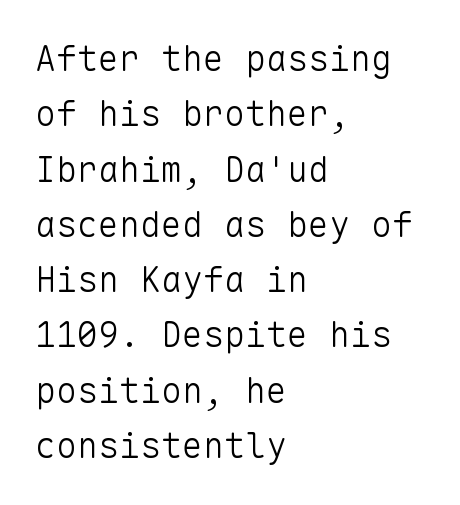
The image shows 35 px light sans-serif type, upright, monospaced; set left-aligned, normal line spacing (1.58x), normal letter spacing, not underlined; low stroke contrast and a medium x-height.
